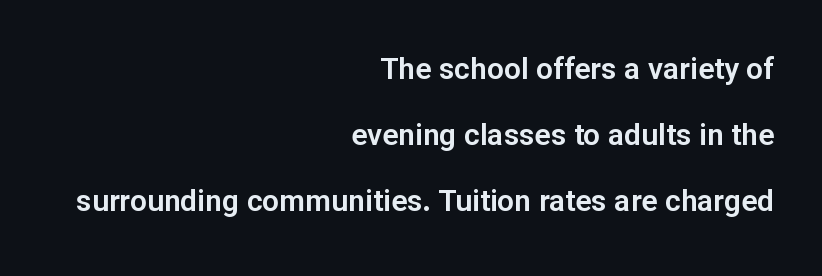
The image shows 30 px sans-serif type, upright; set right-aligned, loose line spacing (2.2x), normal letter spacing, not underlined; low stroke contrast and a medium x-height.
